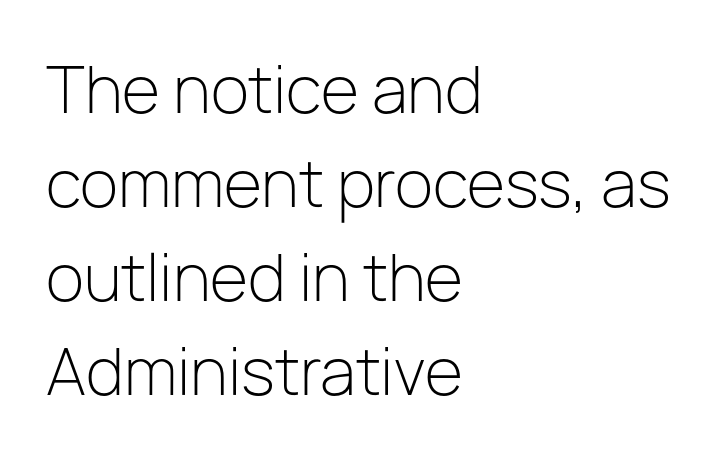
{"serif": "no", "italic": "no", "bold": "no", "weight": "light", "width": "normal", "stroke_contrast": "low", "x_height": "medium", "monospaced": "no", "underline": "no", "align": "left", "line_spacing": "normal", "line_spacing_ratio": 1.49, "letter_spacing": "normal", "letter_spacing_em": 0.0, "glyph_px": 63}
